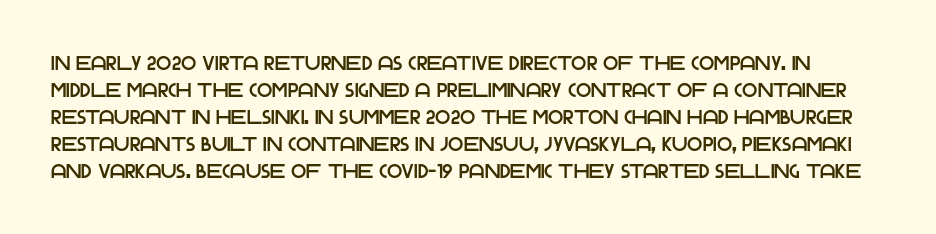
The image shows 20 px text type, upright; set normal line spacing (1.35x), normal letter spacing, not underlined.
